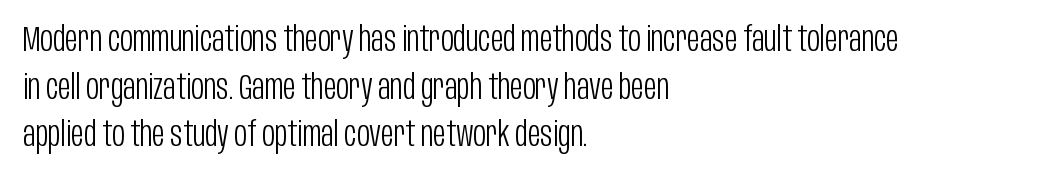
The image shows 35 px light, condensed sans-serif type, upright; set left-aligned, normal line spacing (1.36x), normal letter spacing, not underlined; low stroke contrast and a large x-height.
